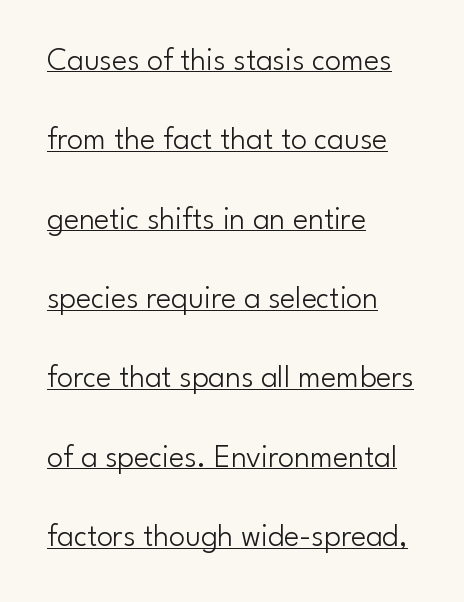
This sample uses a sans-serif face. Every word sits above its own underline. Stems and bowls with no extra thickness — not bold. Caption: multi-line text, flush left, ragged right.
